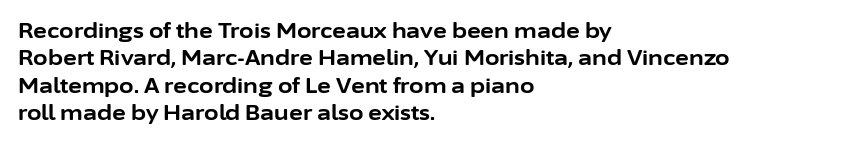
Q: Is the text bold? A: Yes.
Q: Is the text italic (slanted)? A: No, it is upright.
Q: Is the text underlined? A: No.
Q: How is the paragraph aligned? A: Left-aligned.
Q: Is the spacing between letters normal or unusually wide? A: Normal.
Q: Is the spacing between lines tight, normal or loose? A: Normal.
